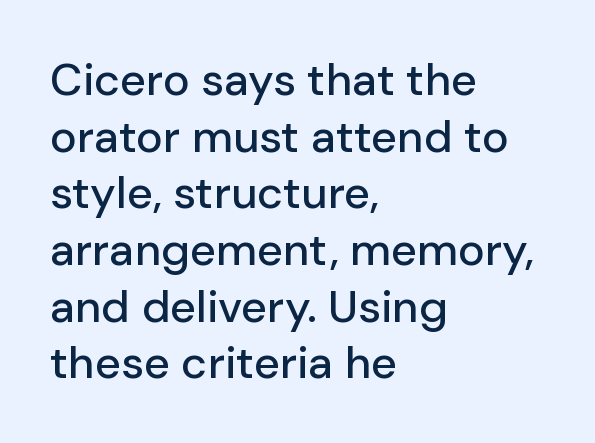
Q: Is the text italic (slanted)? A: No, it is upright.
Q: Is the typeface a serif or a sans-serif typeface? A: Sans-serif.
Q: Is the text underlined? A: No.
Q: How is the paragraph aligned? A: Left-aligned.
Q: Is the spacing between letters normal or unusually wide? A: Normal.
Q: Is the spacing between lines tight, normal or loose? A: Normal.
Q: Width (condensed, normal, or wide)? A: Normal.
Q: Stroke contrast? A: Low.
Q: x-height? A: Medium.
Q: Monospaced? A: No.
